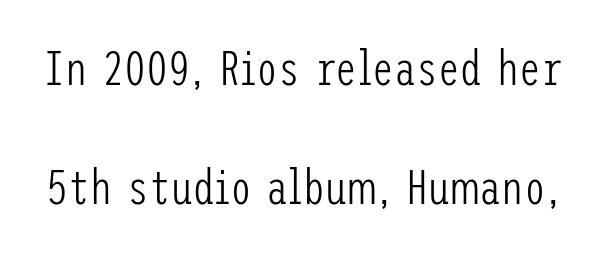
{"serif": "no", "italic": "no", "bold": "no", "weight": "light", "width": "condensed", "stroke_contrast": "low", "x_height": "medium", "underline": "no", "line_spacing": "loose", "line_spacing_ratio": 2.42, "letter_spacing": "normal", "letter_spacing_em": 0.0, "glyph_px": 49}
